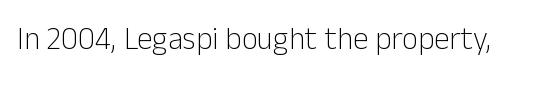
{"serif": "no", "italic": "no", "bold": "no", "weight": "light", "width": "normal", "stroke_contrast": "low", "x_height": "medium", "monospaced": "no", "underline": "no", "letter_spacing": "normal", "letter_spacing_em": 0.0, "glyph_px": 31}
